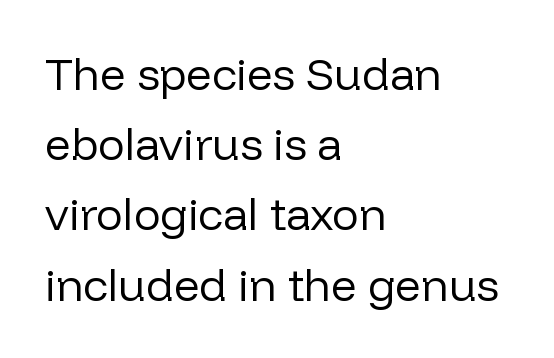
The image shows 45 px regular-weight sans-serif type, upright; set left-aligned, normal line spacing (1.56x), normal letter spacing, not underlined; low stroke contrast and a medium x-height.
